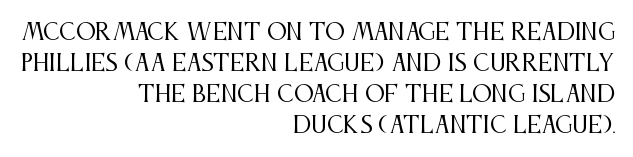
The image shows 22 px text type, upright; set right-aligned, normal line spacing (1.41x), normal letter spacing, not underlined.
